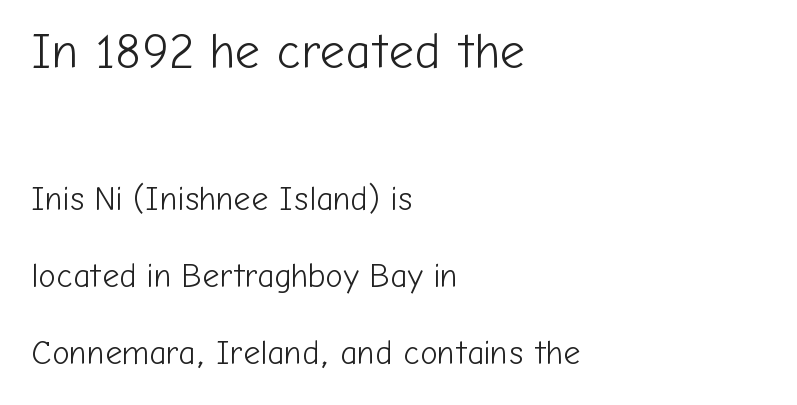
Unmarked baselines from the first word to the last. This rendering leaves character spacing at its baseline value. What's the leading like? Stretched, with rows far apart. Posture: vertical. Weight class: somewhere from thin through regular.
